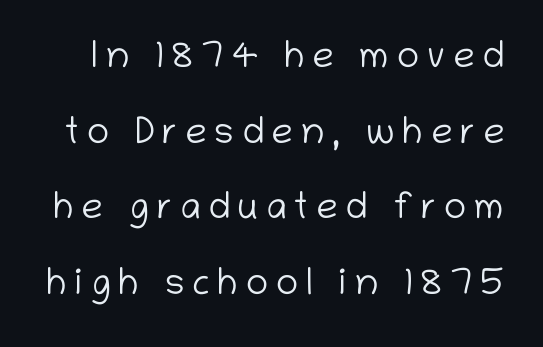
Q: Is the text bold? A: No.
Q: Is the text italic (slanted)? A: No, it is upright.
Q: Is the typeface a serif or a sans-serif typeface? A: Sans-serif.
Q: Is the text underlined? A: No.
Q: Is the spacing between letters normal or unusually wide? A: Unusually wide.
Q: Is the spacing between lines tight, normal or loose? A: Loose.
Q: Width (condensed, normal, or wide)? A: Normal.
Q: Stroke contrast? A: Low.
Q: x-height? A: Medium.
Q: Monospaced? A: No.
